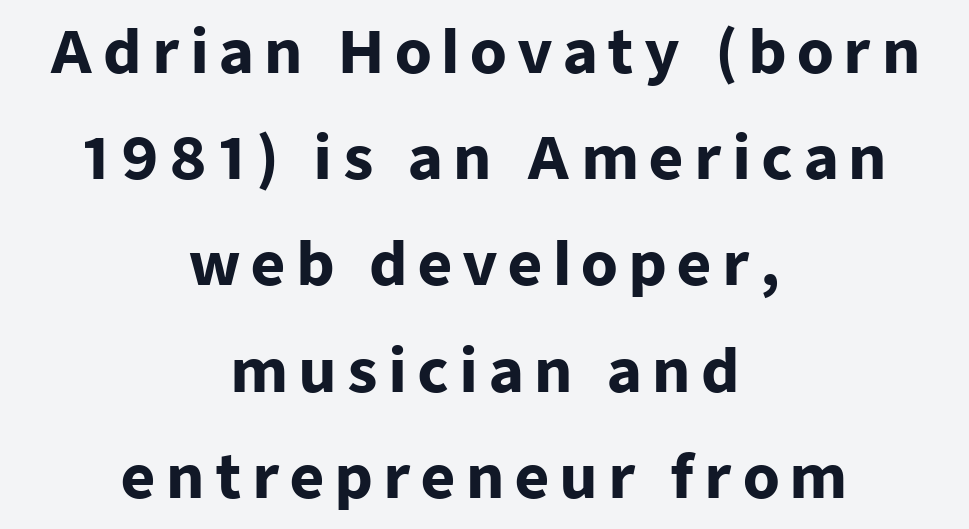
The image shows 59 px heavy sans-serif type, upright; set centered, line spacing 1.8x, not underlined; low stroke contrast and a medium x-height.
